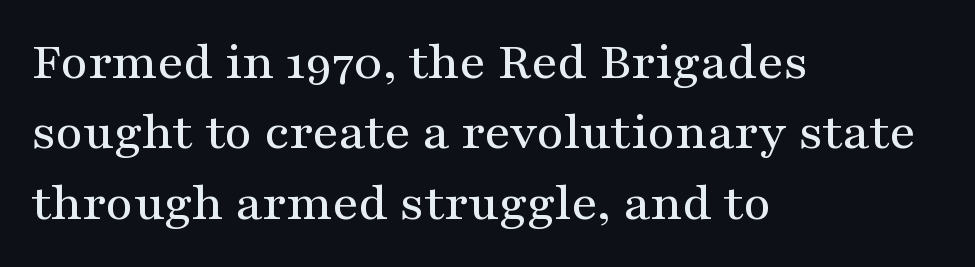
Serif or sans? Serif — the stroke terminals have little feet. These lines were composed using upright roman letters. The lines in this sample share a left origin and differ only in where they stop. The rendering uses natural spacing where letterforms have individual widths. Descenders are the only things crossing below the line.
